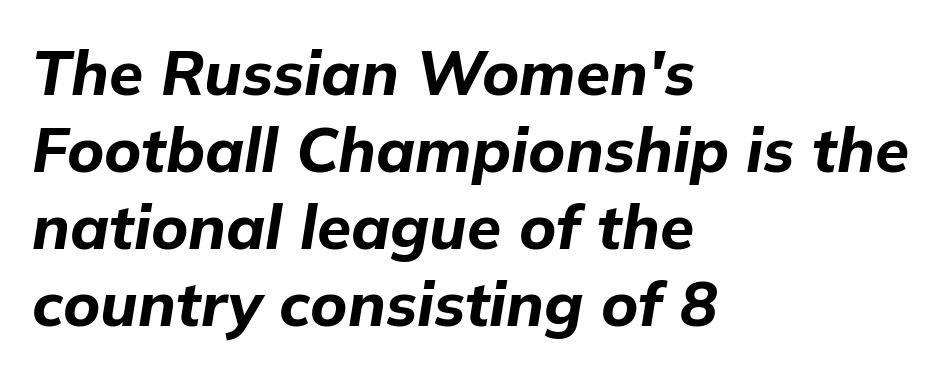
The image shows 62 px bold type, italic (leaning right); set left-aligned, line spacing 1.24x, normal letter spacing, not underlined; low stroke contrast and a medium x-height.
